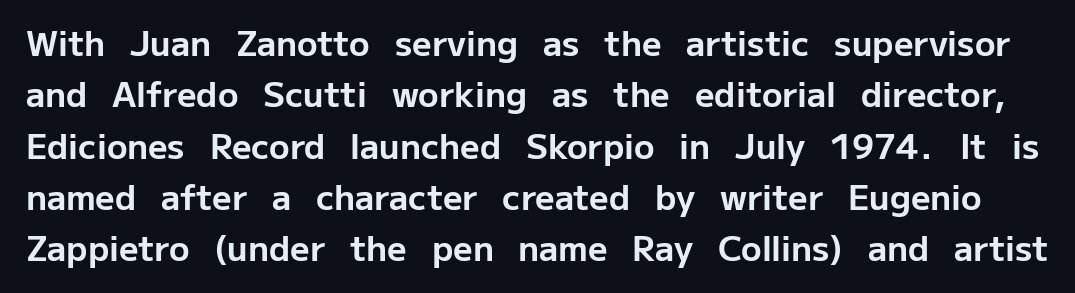
Q: Is the text bold? A: Yes.
Q: Is the text italic (slanted)? A: No, it is upright.
Q: Is the typeface a serif or a sans-serif typeface? A: Sans-serif.
Q: Is the text underlined? A: No.
Q: Is the spacing between letters normal or unusually wide? A: Normal.
Q: Is the spacing between lines tight, normal or loose? A: Normal.
Q: Width (condensed, normal, or wide)? A: Normal.
Q: Stroke contrast? A: Low.
Q: x-height? A: Medium.
Q: Monospaced? A: No.
